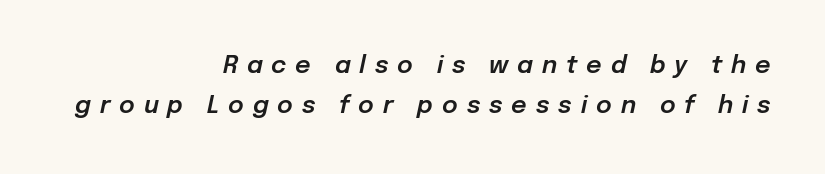
The image shows 24 px text type, italic (leaning right); set right-aligned, normal line spacing (1.68x), unusually wide letter spacing (+0.37 em), not underlined.
